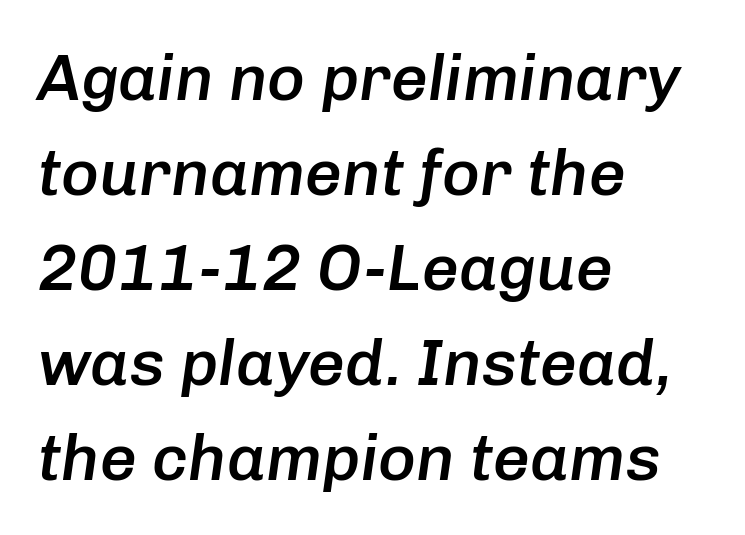
Q: Is the text bold? A: Semi-bold.
Q: Is the text italic (slanted)? A: Yes, it leans right by about 8 degrees.
Q: Is the text underlined? A: No.
Q: How is the paragraph aligned? A: Left-aligned.
Q: Is the spacing between letters normal or unusually wide? A: Normal.
Q: Is the spacing between lines tight, normal or loose? A: Normal.
Q: Width (condensed, normal, or wide)? A: Normal.
Q: Stroke contrast? A: Low.
Q: x-height? A: Medium.
Q: Monospaced? A: No.
